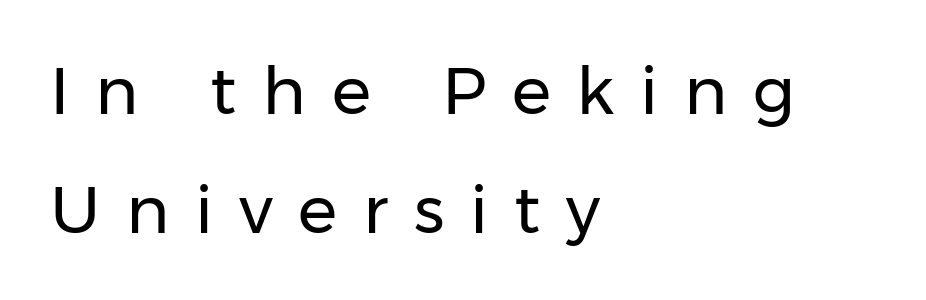
The image shows 66 px regular-weight sans-serif type, upright; set left-aligned, line spacing 1.8x, unusually wide letter spacing (+0.39 em), not underlined; low stroke contrast and a medium x-height.
